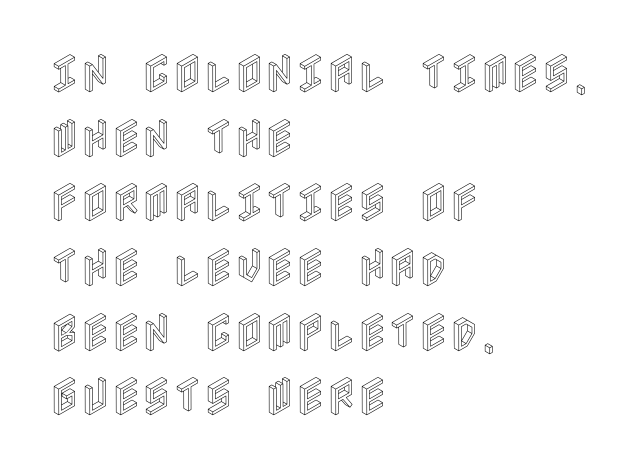
The image shows 42 px condensed type, upright; set left-aligned, normal line spacing (1.54x), normal letter spacing, not underlined; a large x-height.
